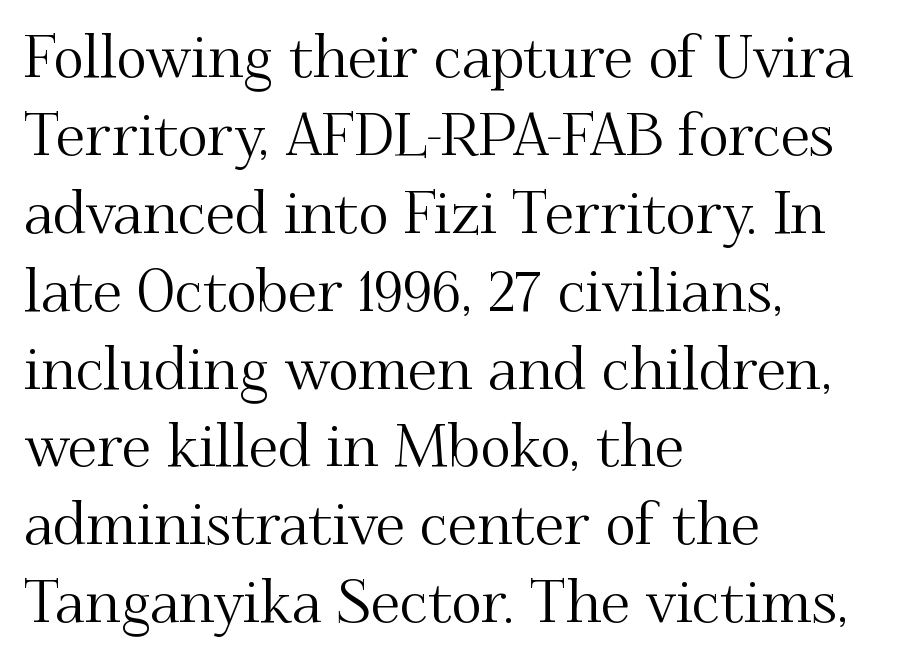
If you drew a ruler down the left edge, every line would touch it. The space between consecutive lines is moderate. The face used here is proportionally spaced, like ordinary book or web type. Serifs: yes, visible at the terminals of the letterforms. Ordinary non-slanted type is in use.
